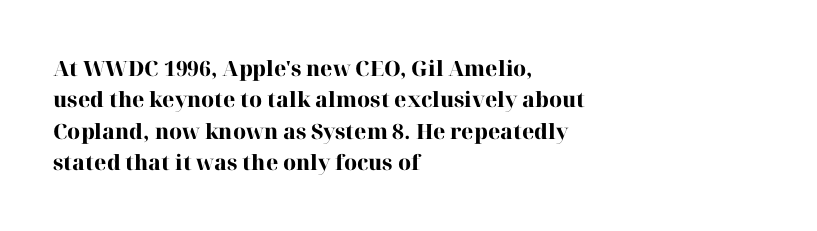
Q: Is the text bold? A: Yes.
Q: Is the text italic (slanted)? A: No, it is upright.
Q: Is the text underlined? A: No.
Q: How is the paragraph aligned? A: Left-aligned.
Q: Is the spacing between letters normal or unusually wide? A: Normal.
Q: Is the spacing between lines tight, normal or loose? A: Normal.
